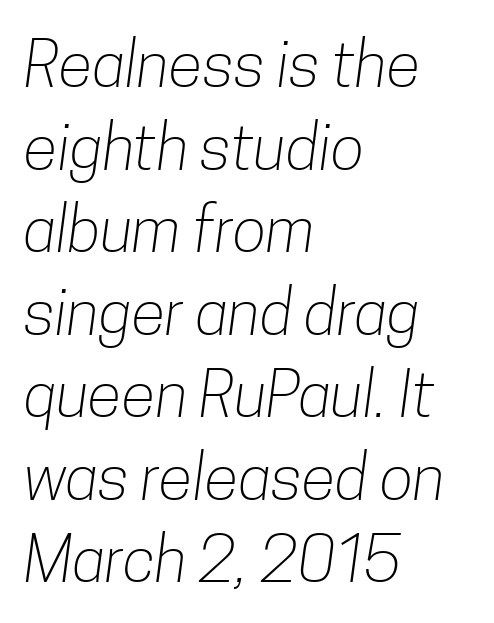
Here the designer chose a conventional face with non-uniform glyph widths. This rendering uses left alignment, leaving the right contour irregular. Honestly, the row spacing looks completely unremarkable. In terms of letterspacing, this is plain default setting. The weight tops out at a normal text grade.
